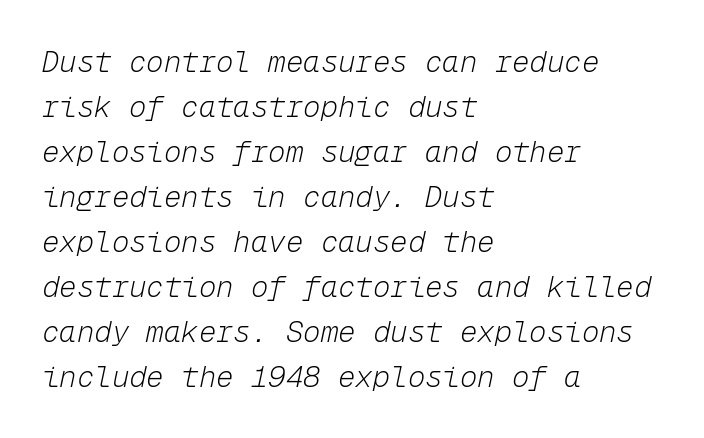
{"italic": "yes", "lean": "right", "slant_degrees": 12, "bold": "no", "weight": "light", "width": "normal", "stroke_contrast": "low", "x_height": "medium", "monospaced": "yes", "underline": "no", "align": "left", "line_spacing": "normal", "line_spacing_ratio": 1.55, "letter_spacing": "normal", "letter_spacing_em": 0.0, "glyph_px": 29}
